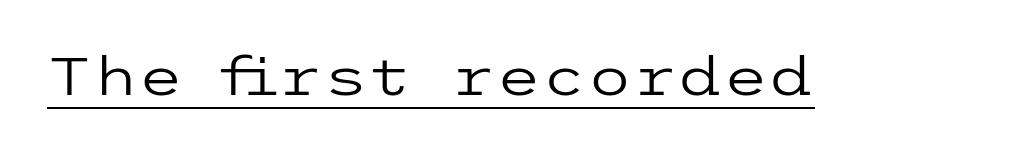
What decoration does the sample have? An underline. Weight class: somewhere from thin through regular. Compared with typical body copy, the letter spacing here is the same. This rendering employs a face without finishing strokes, i.e., a sans-serif. The type sits square on the baseline with zero lean.
